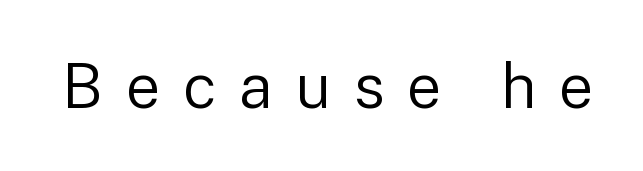
Q: Is the text bold? A: No.
Q: Is the text italic (slanted)? A: No, it is upright.
Q: Is the typeface a serif or a sans-serif typeface? A: Sans-serif.
Q: Is the text underlined? A: No.
Q: Is the spacing between letters normal or unusually wide? A: Unusually wide.
Q: Width (condensed, normal, or wide)? A: Normal.
Q: Stroke contrast? A: Low.
Q: x-height? A: Medium.
Q: Monospaced? A: No.
